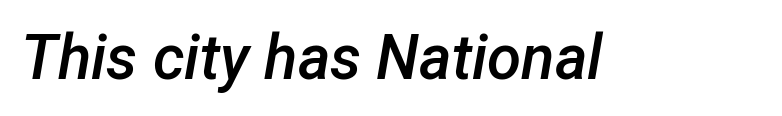
{"italic": "yes", "lean": "right", "slant_degrees": 12, "bold": "semi", "weight": "semibold", "width": "normal", "stroke_contrast": "low", "x_height": "medium", "monospaced": "no", "underline": "no", "letter_spacing": "normal", "letter_spacing_em": 0.0, "glyph_px": 62}
